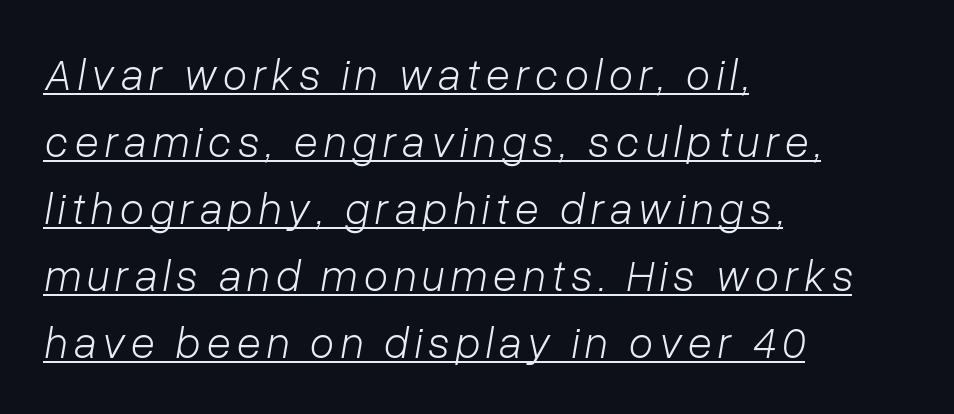
The image shows 44 px light type, italic (leaning right); set left-aligned, normal line spacing (1.52x), underlined; low stroke contrast and a medium x-height.
